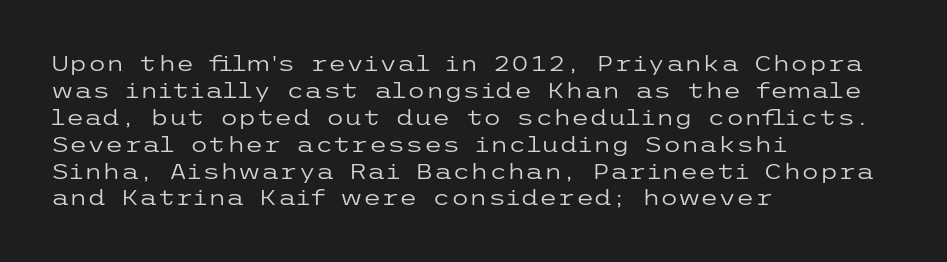
Q: Is the text bold? A: No.
Q: Is the text italic (slanted)? A: No, it is upright.
Q: Is the text underlined? A: No.
Q: How is the paragraph aligned? A: Left-aligned.
Q: Is the spacing between letters normal or unusually wide? A: Normal.
Q: Is the spacing between lines tight, normal or loose? A: Normal.
